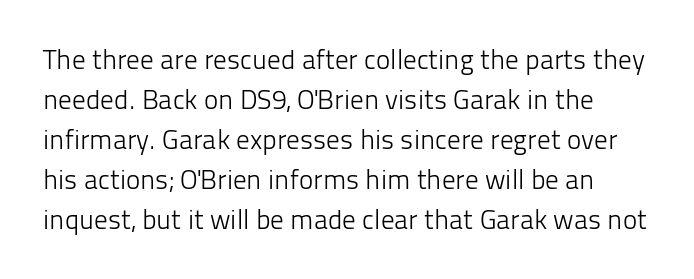
Reading down the column, the eye jumps a familiar distance to each next line. Heft: none added — not bold. Ascenders rise straight up at ninety degrees. Here the glyphs are tracked normally, forming tight word shapes.
